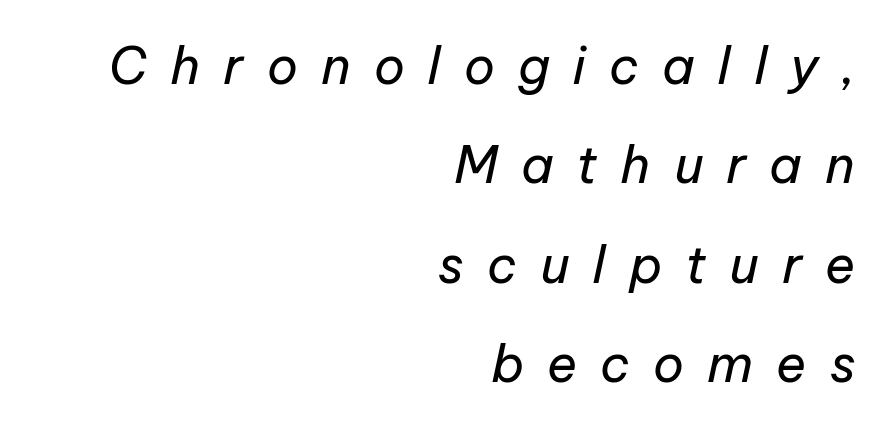
Compared with typical paragraphs, the rows here are farther apart. Lines of text with bare space underneath. The weight tops out at a normal text grade. Every character sits at an angle, as italics do. Line ends are locked; line starts wander.
